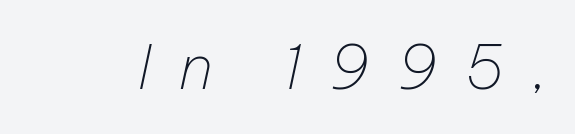
Q: Is the text bold? A: No.
Q: Is the text italic (slanted)? A: Yes, it leans right by about 12 degrees.
Q: Is the text underlined? A: No.
Q: Is the spacing between letters normal or unusually wide? A: Unusually wide.
Q: Width (condensed, normal, or wide)? A: Normal.
Q: Stroke contrast? A: Low.
Q: x-height? A: Medium.
Q: Monospaced? A: No.
